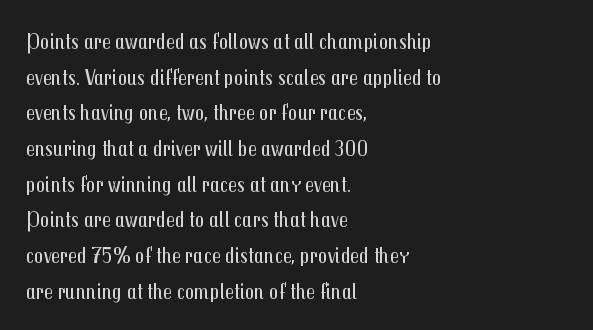
Q: Is the text bold? A: No.
Q: Is the text italic (slanted)? A: No, it is upright.
Q: Is the text underlined? A: No.
Q: How is the paragraph aligned? A: Left-aligned.
Q: Is the spacing between letters normal or unusually wide? A: Normal.
Q: Is the spacing between lines tight, normal or loose? A: Normal.
